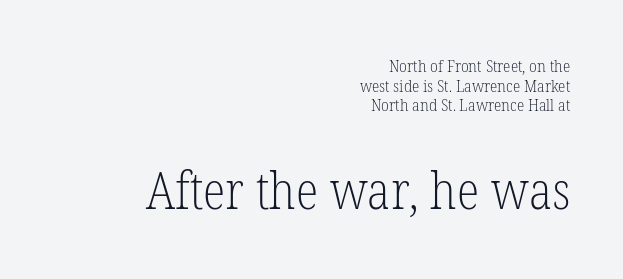
The image shows 52 px light, condensed serif type, upright; set right-aligned, tight line spacing (1.15x), normal letter spacing, not underlined; the second (bottom) block is 3.06x larger; low stroke contrast and a medium x-height.
